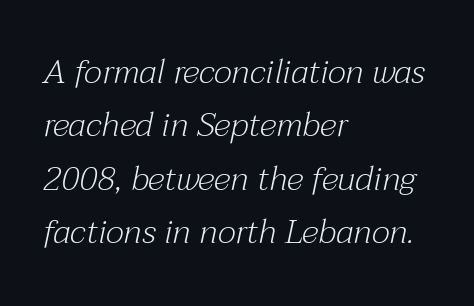
The image shows 34 px light serif type, italic (leaning right); set left-aligned, normal line spacing (1.57x), normal letter spacing, not underlined; medium stroke contrast and a medium x-height.
